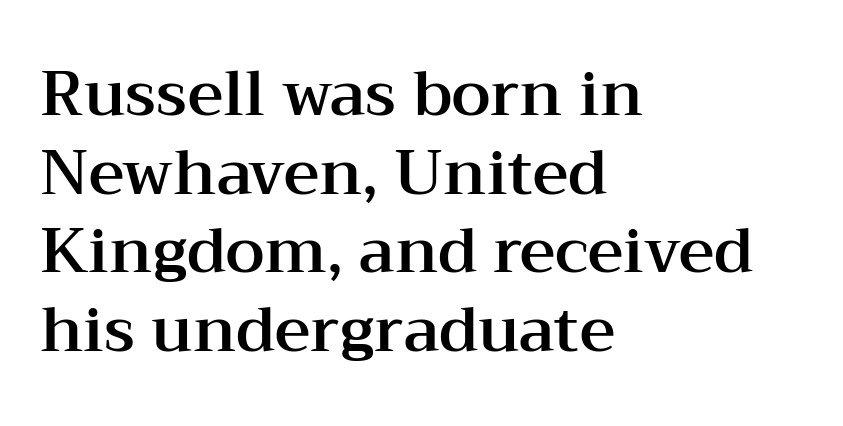
The letterforms sit shoulder to shoulder at normal distance. Looks like regular typesetting: each glyph gets only the width it needs. Quick note: interline space is typical. The baseline area is clear. Stroke terminals: seriffed. The text block is weighted toward the left margin, trailing off unevenly rightward.
